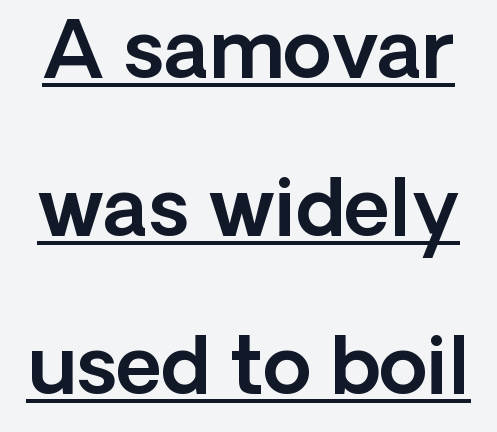
{"serif": "no", "italic": "no", "width": "normal", "x_height": "medium", "monospaced": "no", "underline": "yes", "line_spacing": "loose", "line_spacing_ratio": 2.0, "letter_spacing": "normal", "letter_spacing_em": 0.0, "glyph_px": 79}
